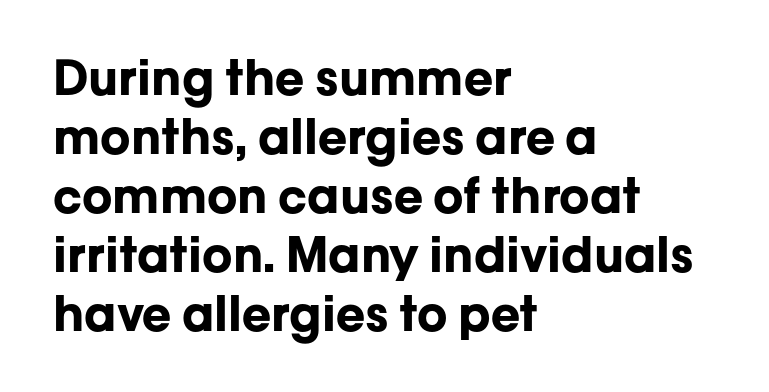
Q: Is the text bold? A: Yes.
Q: Is the text italic (slanted)? A: No, it is upright.
Q: Is the typeface a serif or a sans-serif typeface? A: Sans-serif.
Q: Is the text underlined? A: No.
Q: How is the paragraph aligned? A: Left-aligned.
Q: Is the spacing between letters normal or unusually wide? A: Normal.
Q: Width (condensed, normal, or wide)? A: Normal.
Q: Stroke contrast? A: Low.
Q: x-height? A: Medium.
Q: Monospaced? A: No.
